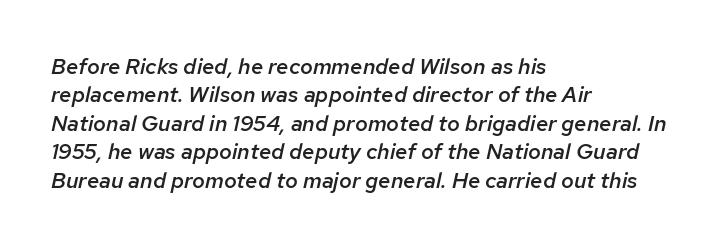
Q: Is the text bold? A: Semi-bold.
Q: Is the text italic (slanted)? A: Yes, it leans right by about 12 degrees.
Q: Is the text underlined? A: No.
Q: How is the paragraph aligned? A: Left-aligned.
Q: Is the spacing between letters normal or unusually wide? A: Normal.
Q: Is the spacing between lines tight, normal or loose? A: Normal.
